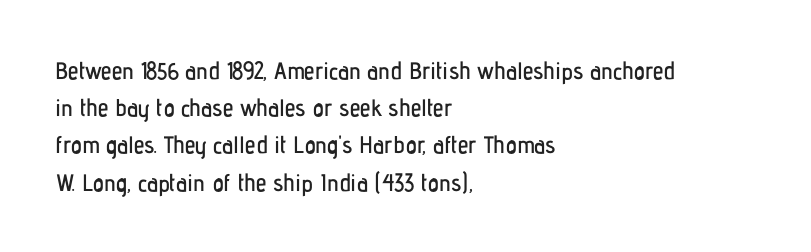
{"italic": "no", "underline": "no", "align": "left", "line_spacing": "normal", "line_spacing_ratio": 1.55, "letter_spacing": "normal", "letter_spacing_em": 0.0, "glyph_px": 24}
